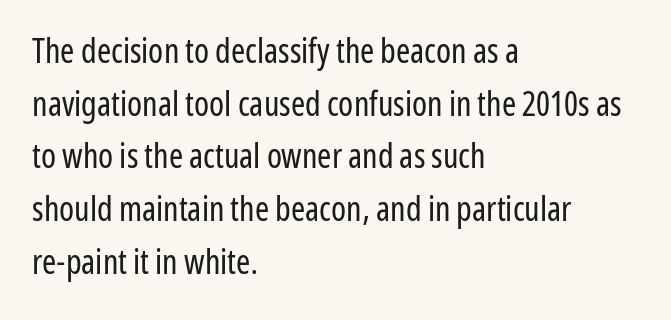
Q: Is the text bold? A: No.
Q: Is the text italic (slanted)? A: No, it is upright.
Q: Is the typeface a serif or a sans-serif typeface? A: Sans-serif.
Q: Is the text underlined? A: No.
Q: How is the paragraph aligned? A: Left-aligned.
Q: Is the spacing between letters normal or unusually wide? A: Normal.
Q: Is the spacing between lines tight, normal or loose? A: Normal.
Q: Width (condensed, normal, or wide)? A: Condensed.
Q: Stroke contrast? A: Low.
Q: x-height? A: Medium.
Q: Monospaced? A: No.
